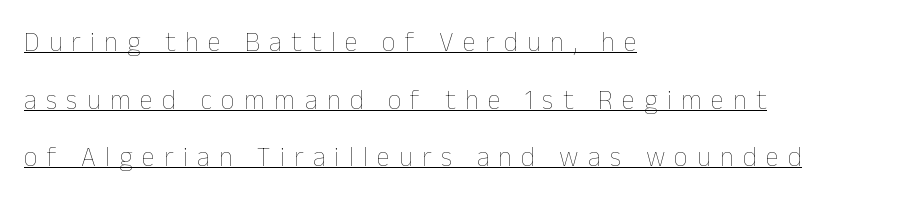
Q: Is the text bold? A: No.
Q: Is the text italic (slanted)? A: No, it is upright.
Q: Is the text underlined? A: Yes.
Q: How is the paragraph aligned? A: Left-aligned.
Q: Is the spacing between letters normal or unusually wide? A: Unusually wide.
Q: Is the spacing between lines tight, normal or loose? A: Loose.
